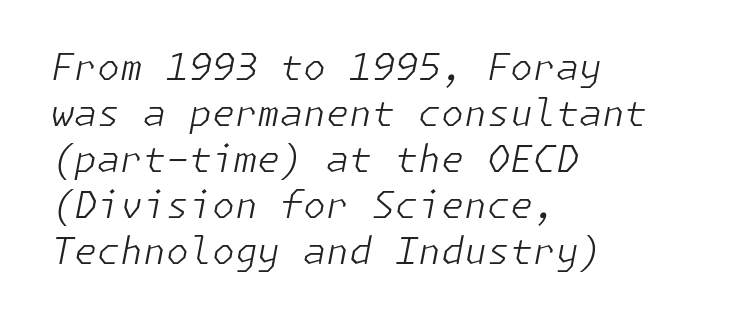
The passage is arranged the way most books set body copy — flush left. The space beneath each line is pristine and unruled. Inter-character spacing is left at the font's built-in metrics. On a weight scale, this lands at 450 or below. Characters are canted at an angle relative to the baseline's perpendicular.
